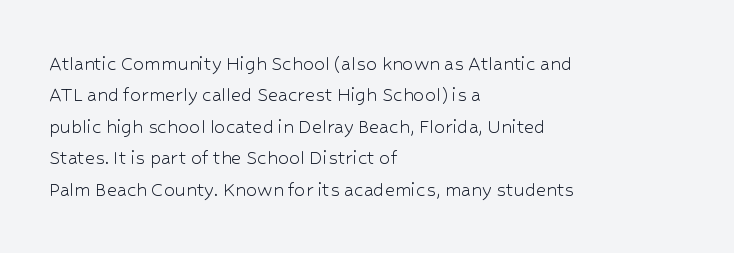
Q: Is the text bold? A: No.
Q: Is the text italic (slanted)? A: No, it is upright.
Q: Is the text underlined? A: No.
Q: How is the paragraph aligned? A: Left-aligned.
Q: Is the spacing between letters normal or unusually wide? A: Normal.
Q: Is the spacing between lines tight, normal or loose? A: Normal.
